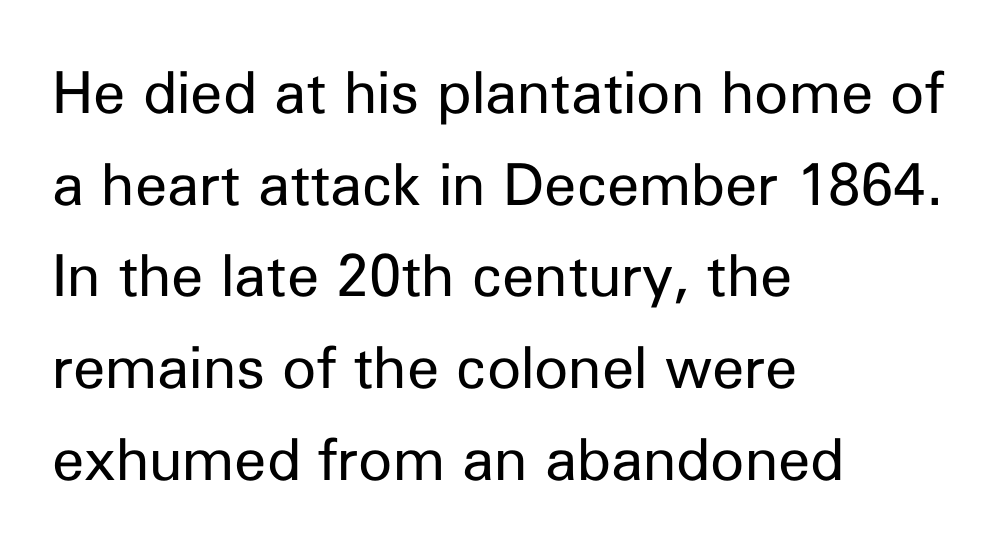
A bare baseline throughout the passage. Proportional: the letters do not fall into vertical columns. A typesetter would mark this as roman, not italic. Examine the stroke ends and you'll find no serifs.
